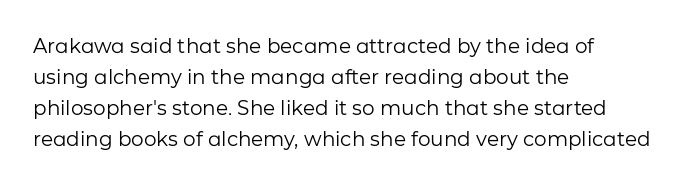
{"italic": "no", "bold": "no", "underline": "no", "align": "left", "line_spacing": "normal", "line_spacing_ratio": 1.55, "letter_spacing": "normal", "letter_spacing_em": 0.0, "glyph_px": 20}
